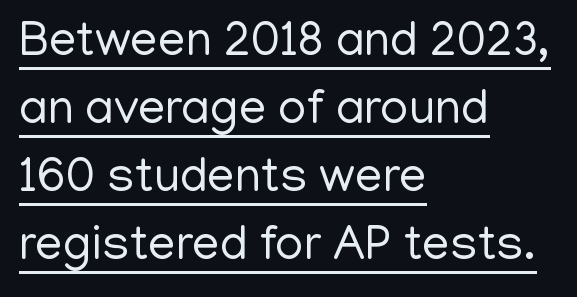
Q: Is the text bold? A: No.
Q: Is the text italic (slanted)? A: No, it is upright.
Q: Is the typeface a serif or a sans-serif typeface? A: Sans-serif.
Q: Is the text underlined? A: Yes.
Q: How is the paragraph aligned? A: Left-aligned.
Q: Is the spacing between letters normal or unusually wide? A: Normal.
Q: Is the spacing between lines tight, normal or loose? A: Normal.
Q: Width (condensed, normal, or wide)? A: Normal.
Q: Stroke contrast? A: Low.
Q: x-height? A: Medium.
Q: Monospaced? A: No.
